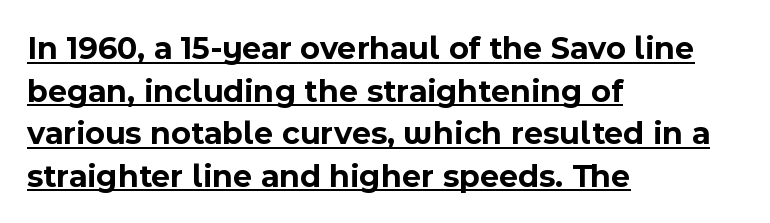
The image shows 33 px bold sans-serif type, upright; set left-aligned, normal line spacing (1.29x), normal letter spacing, underlined; a medium x-height.
